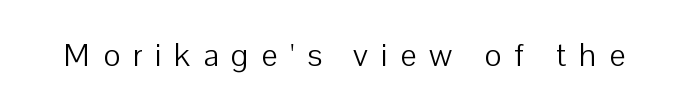
Q: Is the text bold? A: No.
Q: Is the text italic (slanted)? A: No, it is upright.
Q: Is the typeface a serif or a sans-serif typeface? A: Sans-serif.
Q: Is the text underlined? A: No.
Q: Is the spacing between letters normal or unusually wide? A: Unusually wide.
Q: Width (condensed, normal, or wide)? A: Normal.
Q: Stroke contrast? A: Low.
Q: x-height? A: Medium.
Q: Monospaced? A: No.
